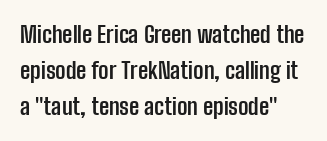
The image shows 23 px bold type, upright; set left-aligned, normal line spacing (1.57x), normal letter spacing, not underlined.
